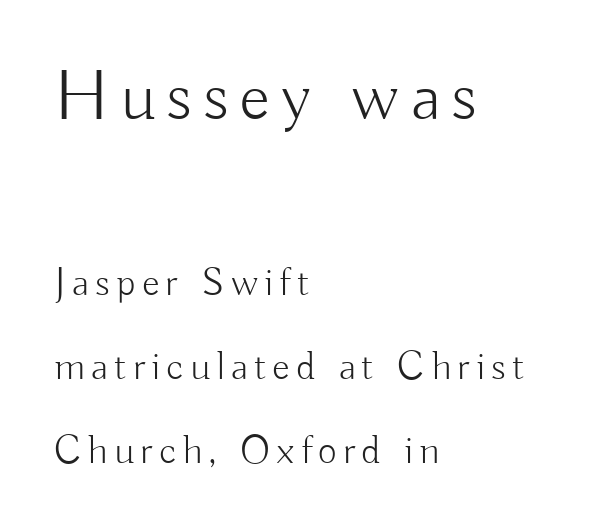
Q: Is the text bold? A: No.
Q: Is the text italic (slanted)? A: No, it is upright.
Q: Is the typeface a serif or a sans-serif typeface? A: Sans-serif.
Q: Is the text underlined? A: No.
Q: How is the paragraph aligned? A: Left-aligned.
Q: Is the spacing between lines tight, normal or loose? A: Loose.
Q: Which block of text is set in a larger size, the first (top) or the second (bottom)? A: The first (top) one.
Q: Width (condensed, normal, or wide)? A: Normal.
Q: Stroke contrast? A: Low.
Q: x-height? A: Small.
Q: Monospaced? A: No.
